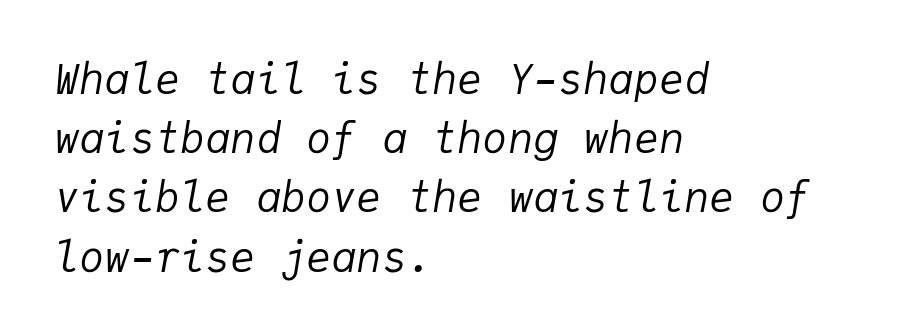
A typesetter would call this monospace, since all characters share one set width. Every character sits at an angle, as italics do. Any mark beneath the type? The region is blank. This reads as an unemphasized weight, regular at the heaviest.
